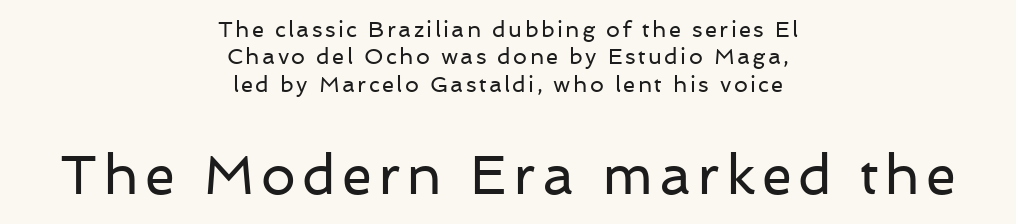
The letters stand straight up with perfectly vertical stems. Think of a printed novel: that variable character pitch is what you see here. The type family on display is of the sans-serif kind. The typesetting does not lean heavy: it is not bold. Size contrast runs from small at the top to large at the bottom. The baseline area is clear.
